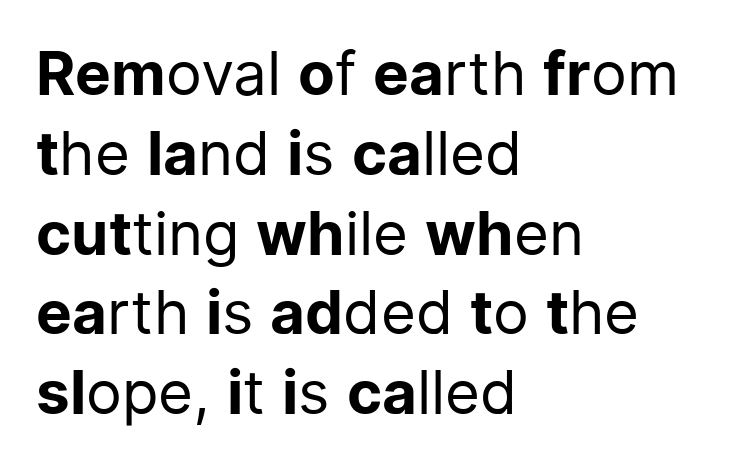
Q: Is the text bold? A: No.
Q: Is the text italic (slanted)? A: No, it is upright.
Q: Is the typeface a serif or a sans-serif typeface? A: Sans-serif.
Q: Is the text underlined? A: No.
Q: How is the paragraph aligned? A: Left-aligned.
Q: Is the spacing between letters normal or unusually wide? A: Normal.
Q: Is the spacing between lines tight, normal or loose? A: Normal.
Q: Width (condensed, normal, or wide)? A: Normal.
Q: Stroke contrast? A: Low.
Q: x-height? A: Medium.
Q: Monospaced? A: No.
